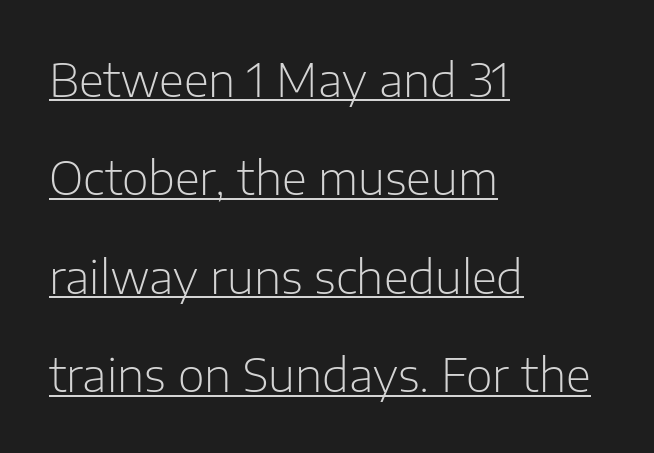
Q: Is the text bold? A: No.
Q: Is the text italic (slanted)? A: No, it is upright.
Q: Is the typeface a serif or a sans-serif typeface? A: Sans-serif.
Q: Is the text underlined? A: Yes.
Q: How is the paragraph aligned? A: Left-aligned.
Q: Is the spacing between letters normal or unusually wide? A: Normal.
Q: Is the spacing between lines tight, normal or loose? A: Loose.
Q: Width (condensed, normal, or wide)? A: Normal.
Q: Stroke contrast? A: Low.
Q: x-height? A: Medium.
Q: Monospaced? A: No.
